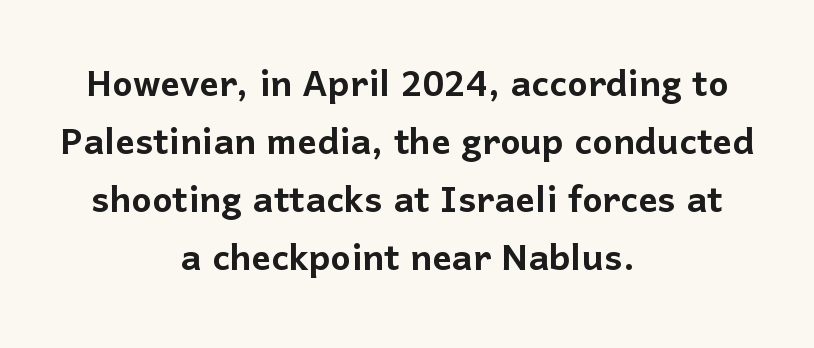
The image shows 48 px sans-serif type, upright; set centered, line spacing 1.21x, normal letter spacing, not underlined; low stroke contrast and a medium x-height.
